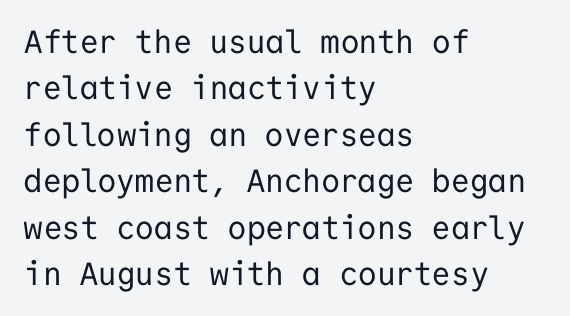
{"serif": "no", "italic": "no", "bold": "no", "weight": "regular", "width": "normal", "stroke_contrast": "low", "x_height": "medium", "monospaced": "yes", "underline": "no", "align": "left", "line_spacing": "normal", "line_spacing_ratio": 1.45, "letter_spacing": "normal", "letter_spacing_em": 0.0, "glyph_px": 32}
